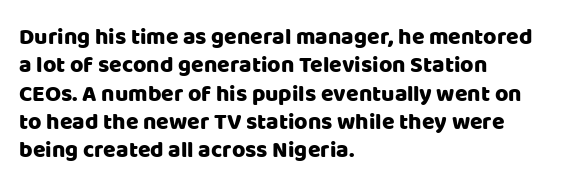
One-word summary of the alignment: left. These lines keep a tight, regular rhythm from letter to letter. Letters rest on an invisible, unmarked baseline. In terms of posture, this sample is upright.
